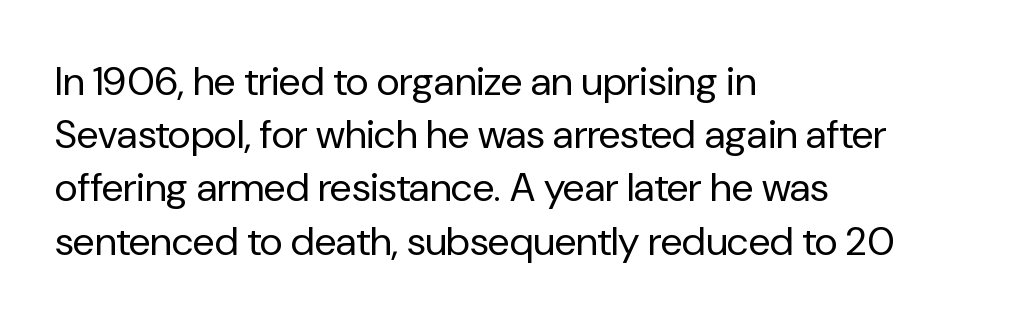
Tracking value appears to be zero — textbook default spacing. Notice how descenders clear the ascenders below comfortably — that's standard leading. The typesetting does not lean heavy: it is not bold. Are there feet on the stems? There aren't — it's a sans.
